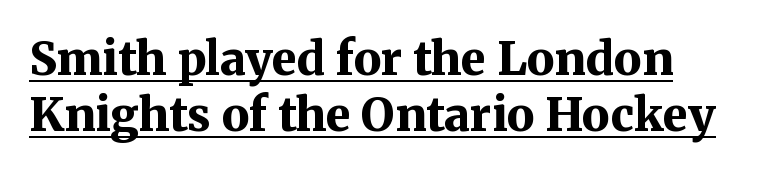
How are the letters spaced? Ordinarily, with no added tracking. Spacing verdict: proportional, widths tailored to each character. The font family rendered here belongs to the serif group. As a designer I'd log this as weight 700, bold.
